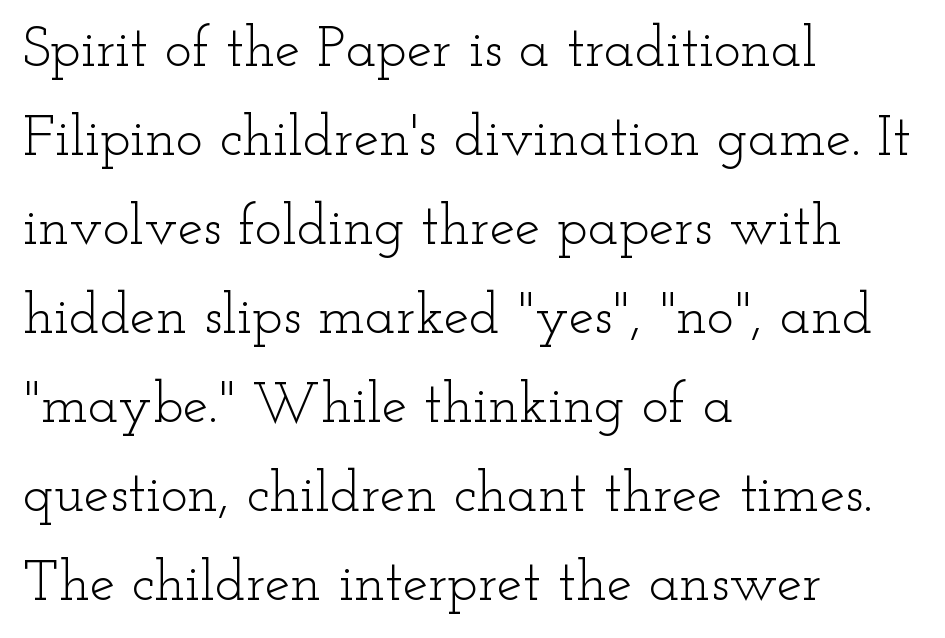
Looks like regular typesetting: each glyph gets only the width it needs. Here the glyphs are tracked normally, forming tight word shapes. Leftover space on each line is placed entirely after the last word. The axis of the letterforms is exactly vertical.
